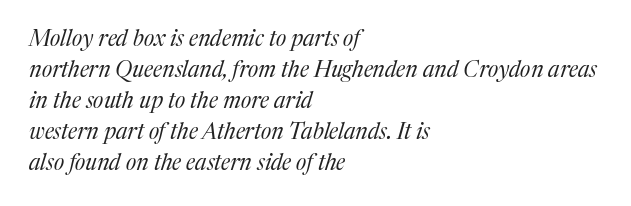
{"italic": "yes", "lean": "right", "slant_degrees": 17, "bold": "no", "underline": "no", "align": "left", "line_spacing": "normal", "line_spacing_ratio": 1.41, "letter_spacing": "normal", "letter_spacing_em": 0.0, "glyph_px": 22}
